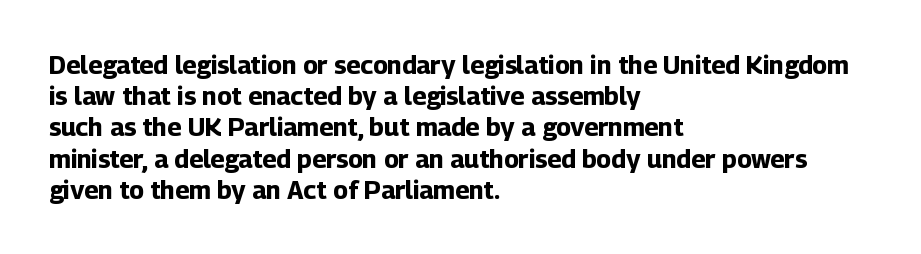
The image shows 25 px bold type, upright; set left-aligned, normal line spacing (1.25x), normal letter spacing, not underlined.
